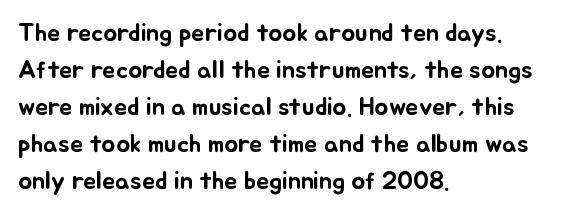
Q: Is the text italic (slanted)? A: No, it is upright.
Q: Is the text underlined? A: No.
Q: How is the paragraph aligned? A: Left-aligned.
Q: Is the spacing between letters normal or unusually wide? A: Normal.
Q: Is the spacing between lines tight, normal or loose? A: Normal.
